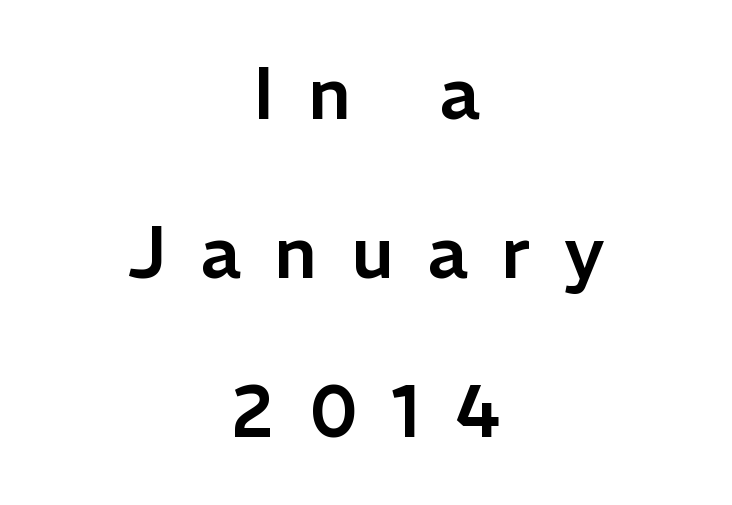
{"serif": "no", "italic": "no", "width": "normal", "stroke_contrast": "low", "x_height": "medium", "monospaced": "no", "underline": "no", "align": "center", "line_spacing": "loose", "line_spacing_ratio": 2.18, "letter_spacing": "wide", "letter_spacing_em": 0.46, "glyph_px": 73}
